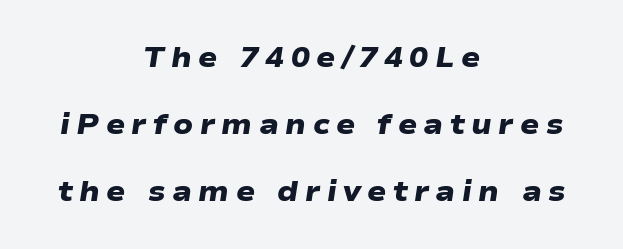
{"serif": "no", "bold": "yes", "weight": "heavy", "width": "wide", "stroke_contrast": "low", "x_height": "medium", "monospaced": "no", "underline": "no", "align": "center", "line_spacing": "loose", "line_spacing_ratio": 2.39, "letter_spacing": "wide", "letter_spacing_em": 0.23, "glyph_px": 28}
